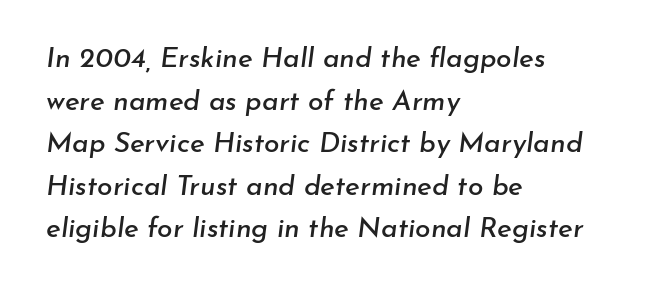
{"italic": "yes", "lean": "right", "slant_degrees": 7, "width": "normal", "stroke_contrast": "low", "x_height": "small", "monospaced": "no", "underline": "no", "align": "left", "line_spacing": "normal", "line_spacing_ratio": 1.52, "letter_spacing": "normal", "letter_spacing_em": 0.0, "glyph_px": 28}
